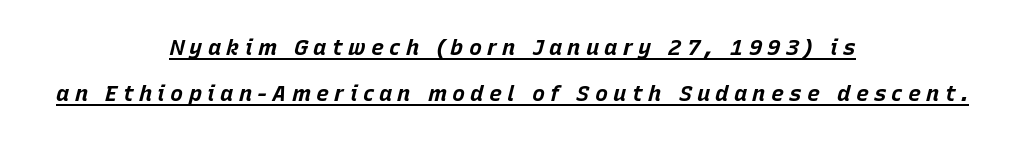
The image shows 22 px bold type, italic (leaning right); set centered, loose line spacing (2.07x), unusually wide letter spacing (+0.24 em), underlined.
